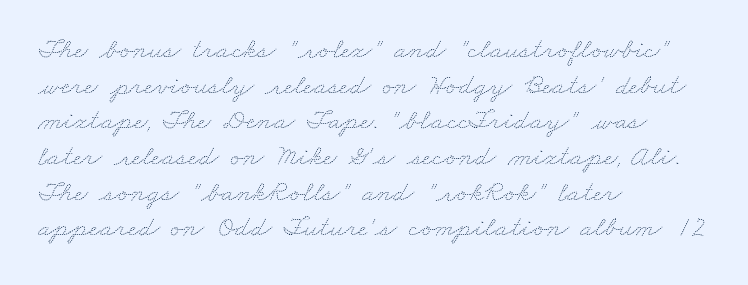
The image shows 29 px thin, wide type; set left-aligned, line spacing 1.23x, normal letter spacing, not underlined; medium stroke contrast and a small x-height.
